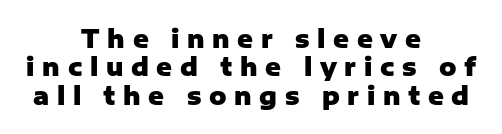
{"italic": "no", "bold": "yes", "underline": "no", "align": "center", "line_spacing_ratio": 1.18, "letter_spacing": "wide", "letter_spacing_em": 0.32, "glyph_px": 24}
